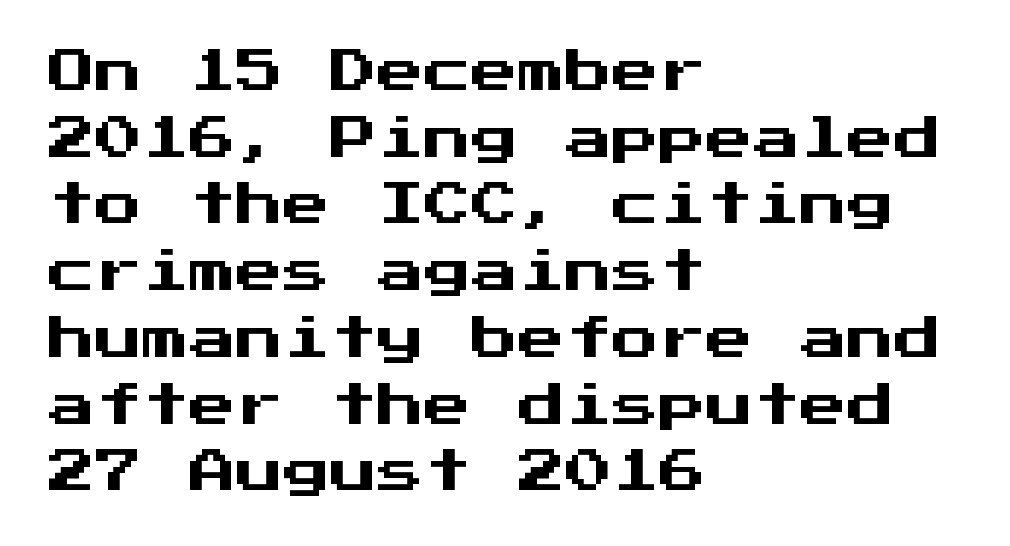
The image shows 47 px sans-serif type, upright, monospaced; set left-aligned, normal line spacing (1.42x), normal letter spacing, not underlined; medium stroke contrast and a medium x-height.
